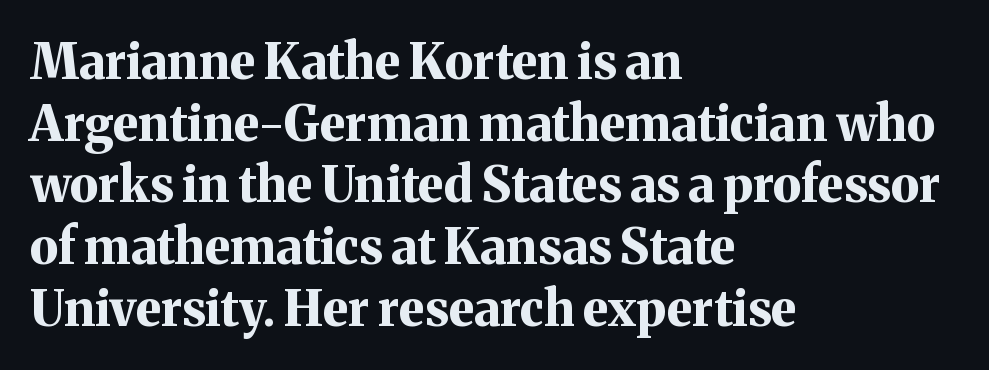
{"serif": "yes", "italic": "no", "bold": "yes", "weight": "bold", "width": "normal", "stroke_contrast": "medium", "x_height": "medium", "monospaced": "no", "underline": "no", "align": "left", "line_spacing": "normal", "line_spacing_ratio": 1.26, "letter_spacing": "normal", "letter_spacing_em": 0.0, "glyph_px": 49}
